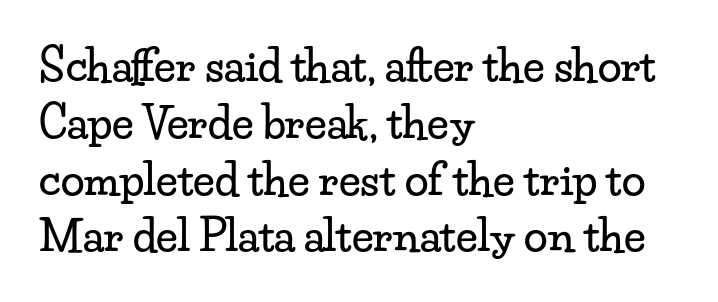
Glyph-to-glyph distance matches everyday printed text. The rendering uses a moderate line-height, typical for paragraphs. Every stem runs plumb, perpendicular to the baseline. The specimen omits any rule beneath the text block's lines. Looks like regular typesetting: each glyph gets only the width it needs.
